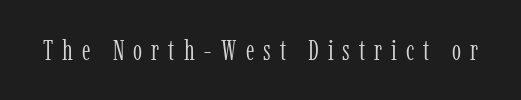
The zone under the glyphs is completely vacant. The tracking reads as deliberately expanded to a designer's eye. Ink coverage per letter is moderate at most. Spacing verdict: proportional, widths tailored to each character.
